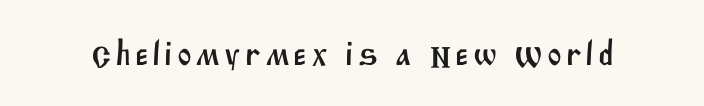
Q: Is the typeface a serif or a sans-serif typeface? A: Sans-serif.
Q: Is the text underlined? A: No.
Q: Width (condensed, normal, or wide)? A: Normal.
Q: Stroke contrast? A: Medium.
Q: x-height? A: Large.
Q: Monospaced? A: No.
